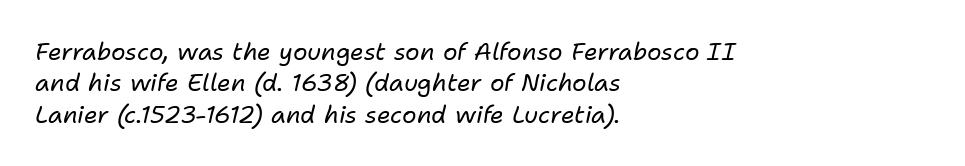
The image shows 24 px text type, italic (leaning right); set left-aligned, normal line spacing (1.31x), normal letter spacing, not underlined.
